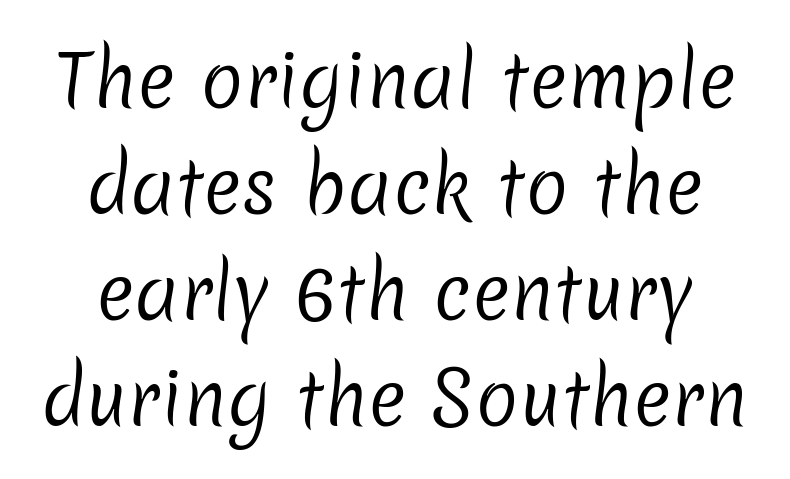
The image shows 72 px regular-weight sans-serif type; set centered, normal line spacing (1.47x), normal letter spacing, not underlined; low stroke contrast and a medium x-height.
